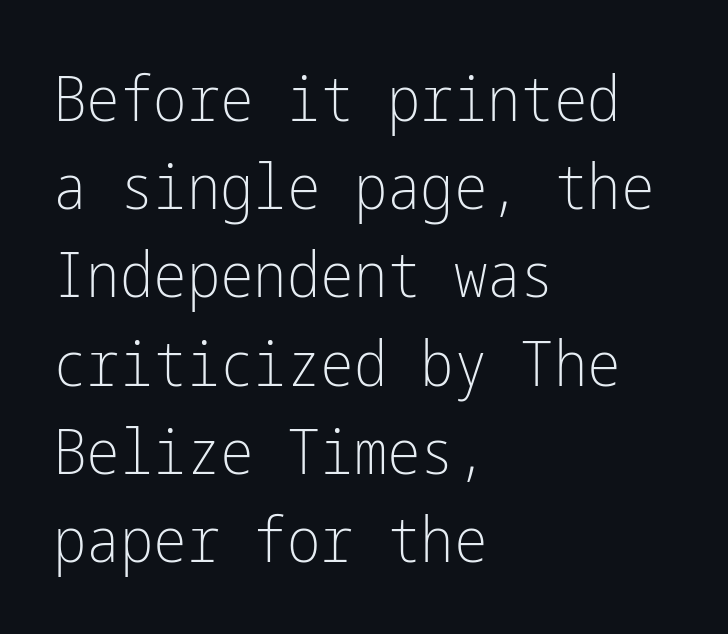
Q: Is the text bold? A: No.
Q: Is the text italic (slanted)? A: No, it is upright.
Q: Is the typeface a serif or a sans-serif typeface? A: Sans-serif.
Q: Is the text underlined? A: No.
Q: How is the paragraph aligned? A: Left-aligned.
Q: Is the spacing between letters normal or unusually wide? A: Normal.
Q: Is the spacing between lines tight, normal or loose? A: Normal.
Q: Width (condensed, normal, or wide)? A: Condensed.
Q: Stroke contrast? A: Low.
Q: x-height? A: Medium.
